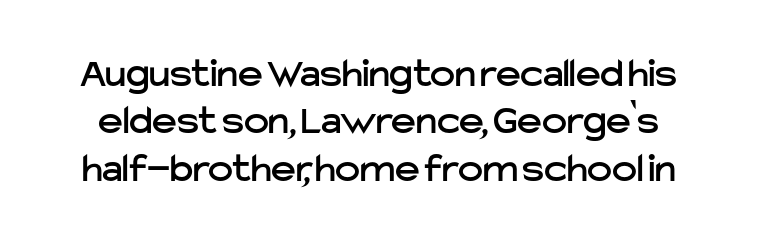
{"serif": "no", "italic": "no", "width": "normal", "stroke_contrast": "low", "x_height": "medium", "monospaced": "no", "underline": "no", "line_spacing": "tight", "line_spacing_ratio": 1.13, "letter_spacing": "normal", "letter_spacing_em": 0.0, "glyph_px": 42}
